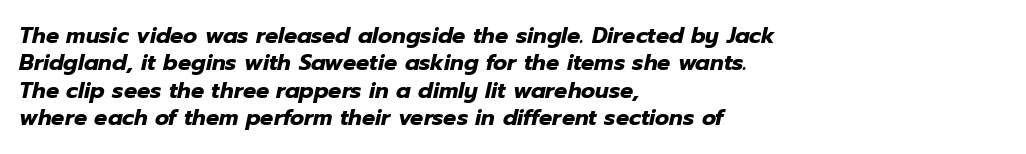
{"italic": "yes", "lean": "right", "slant_degrees": 12, "bold": "yes", "underline": "no", "align": "left", "line_spacing_ratio": 1.24, "letter_spacing": "normal", "letter_spacing_em": 0.0, "glyph_px": 22}
